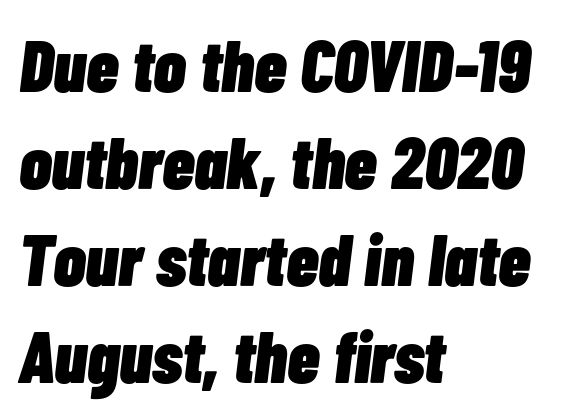
The image shows 73 px heavy, condensed type, italic (leaning right); set left-aligned, normal line spacing (1.33x), normal letter spacing, not underlined; low stroke contrast and a medium x-height.
